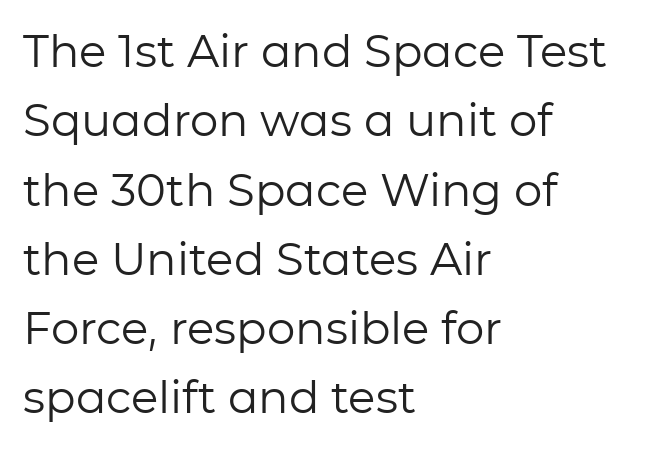
{"serif": "no", "italic": "no", "bold": "no", "weight": "regular", "width": "normal", "stroke_contrast": "low", "x_height": "medium", "monospaced": "no", "underline": "no", "align": "left", "line_spacing": "normal", "line_spacing_ratio": 1.54, "letter_spacing": "normal", "letter_spacing_em": 0.0, "glyph_px": 45}
